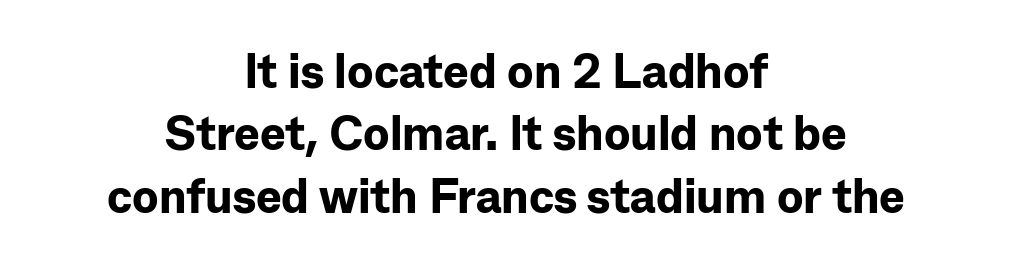
Q: Is the text bold? A: Yes.
Q: Is the text italic (slanted)? A: No, it is upright.
Q: Is the typeface a serif or a sans-serif typeface? A: Sans-serif.
Q: Is the text underlined? A: No.
Q: How is the paragraph aligned? A: Centered.
Q: Is the spacing between letters normal or unusually wide? A: Normal.
Q: Is the spacing between lines tight, normal or loose? A: Normal.
Q: Width (condensed, normal, or wide)? A: Normal.
Q: Stroke contrast? A: Low.
Q: x-height? A: Medium.
Q: Monospaced? A: No.
